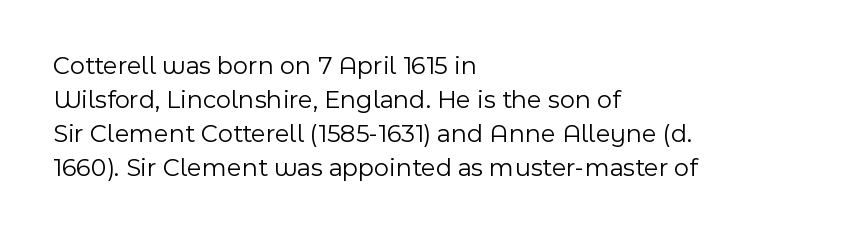
The image shows 26 px text type, upright; set left-aligned, normal line spacing (1.31x), normal letter spacing, not underlined.
